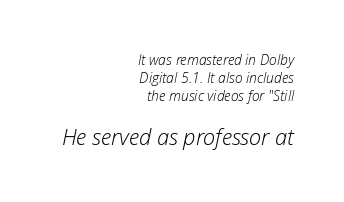
One-word summary of the alignment: right. The characters are drawn with everyday or finer stroke widths. The vertical gap from one line to the next is medium. There's an unmistakable incline to the writing here.
